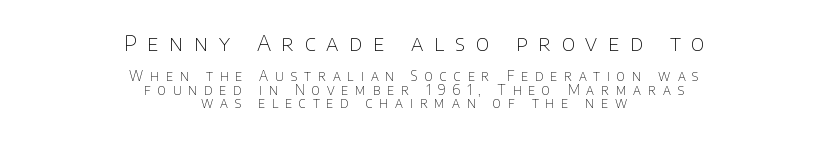
{"italic": "no", "bold": "no", "underline": "no", "align": "center", "line_spacing": "tight", "line_spacing_ratio": 0.95, "letter_spacing": "wide", "letter_spacing_em": 0.49, "larger_block": "first", "size_ratio": 1.57, "glyph_px": 22}
